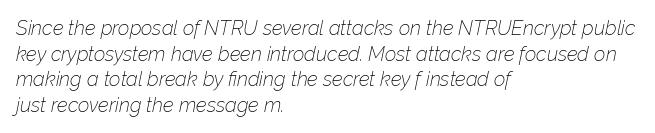
The image shows 20 px text type, italic (leaning right); set left-aligned, normal line spacing (1.28x), normal letter spacing, not underlined.
